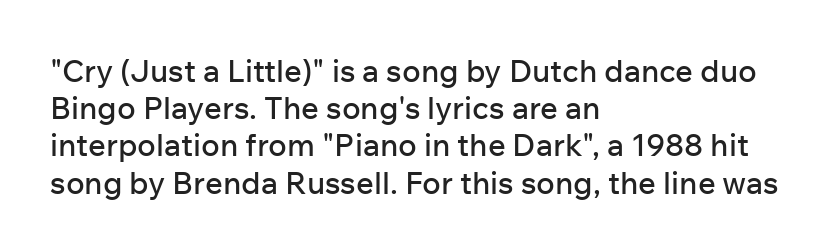
The image shows 31 px sans-serif type, upright; set left-aligned, line spacing 1.2x, normal letter spacing, not underlined; low stroke contrast and a medium x-height.
